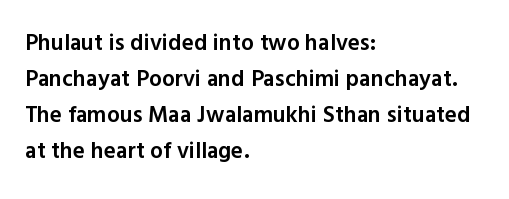
Visually the block forms a straight wall on the left and a jagged coastline on the right. Bold? Not quite — semibold, heavier than regular but stopping short. Horizontal bands of white between lines are of average thickness. Inter-character spacing is left at the font's built-in metrics.
